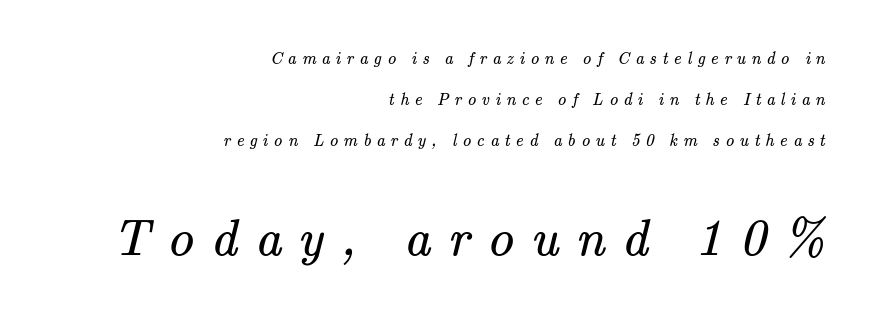
Q: Is the text bold? A: No.
Q: Is the typeface a serif or a sans-serif typeface? A: Serif.
Q: Is the text underlined? A: No.
Q: How is the paragraph aligned? A: Right-aligned.
Q: Is the spacing between letters normal or unusually wide? A: Unusually wide.
Q: Is the spacing between lines tight, normal or loose? A: Loose.
Q: Which block of text is set in a larger size, the first (top) or the second (bottom)? A: The second (bottom) one.
Q: Width (condensed, normal, or wide)? A: Normal.
Q: Stroke contrast? A: Medium.
Q: x-height? A: Small.
Q: Monospaced? A: No.
